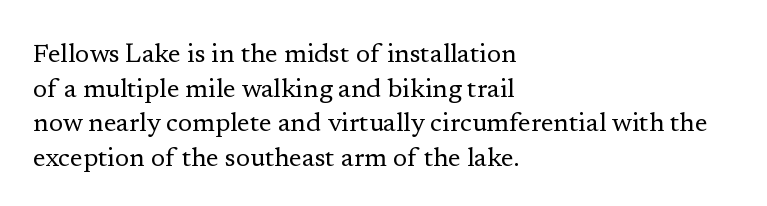
No chunkiness to these letters — they're not bold. A classic flush-left, rag-right setting is used for this passage. One glance says typical: line gaps are just what's usual. The letters sit at their default tracking, neither squeezed nor spread.
